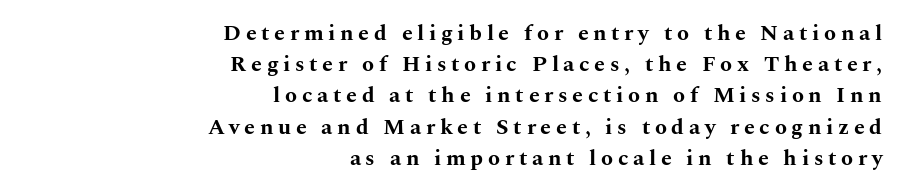
The image shows 22 px bold type, upright; set right-aligned, normal line spacing (1.42x), unusually wide letter spacing (+0.21 em), not underlined.
